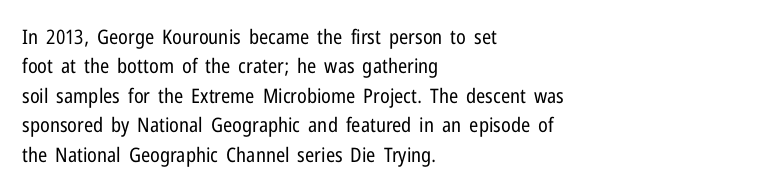
Look at the tracking — it's just the regular setting, nothing added. This sample keeps an unexceptional amount of space between lines. A typesetter would mark this as roman, not italic. Each row of text sits above clean, open space. Ink coverage per letter is moderate at most. This rendering uses left alignment, leaving the right contour irregular.
